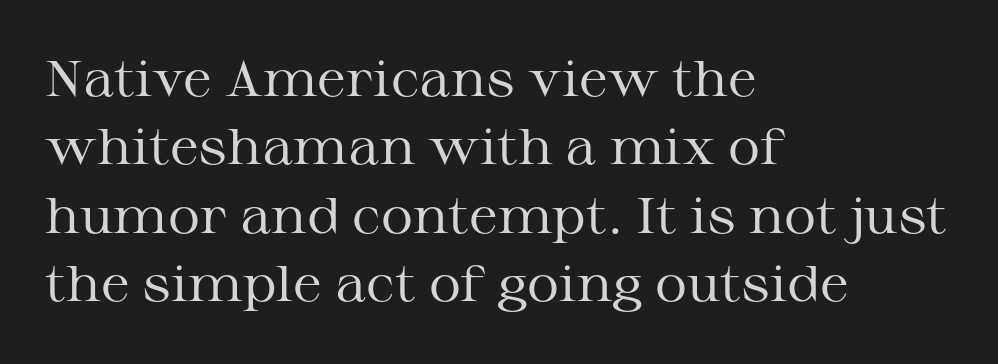
Q: Is the text bold? A: No.
Q: Is the text italic (slanted)? A: No, it is upright.
Q: Is the typeface a serif or a sans-serif typeface? A: Serif.
Q: Is the text underlined? A: No.
Q: How is the paragraph aligned? A: Left-aligned.
Q: Is the spacing between letters normal or unusually wide? A: Normal.
Q: Is the spacing between lines tight, normal or loose? A: Normal.
Q: Width (condensed, normal, or wide)? A: Wide.
Q: Stroke contrast? A: Medium.
Q: x-height? A: Medium.
Q: Monospaced? A: No.
